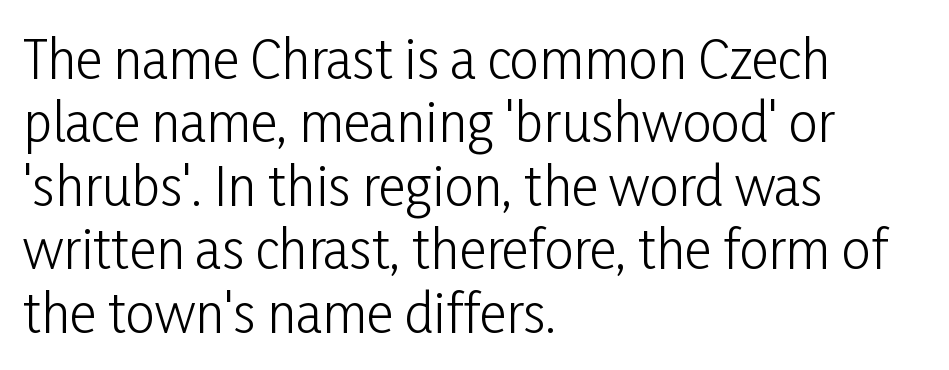
The image shows 52 px light, condensed sans-serif type, upright; set left-aligned, line spacing 1.22x, normal letter spacing, not underlined; low stroke contrast and a medium x-height.
